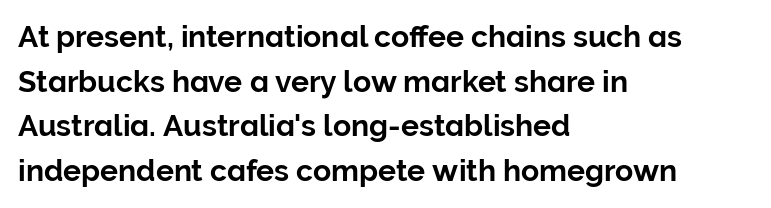
Does the copy run flush right? No — it runs flush left. A typesetter would call this leading conventional body-copy spacing. Lines of text with bare space underneath. The font family rendered here belongs to the sans-serif group. Varying glyph widths throughout — classic text-font behaviour.
